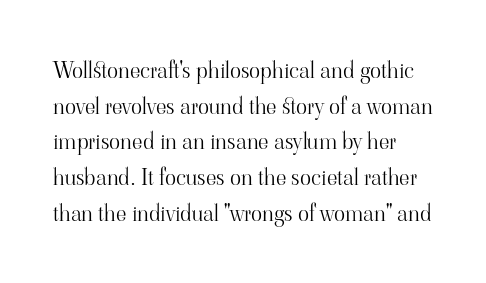
{"italic": "no", "bold": "no", "underline": "no", "line_spacing": "normal", "line_spacing_ratio": 1.55, "letter_spacing": "normal", "letter_spacing_em": 0.0, "glyph_px": 23}
